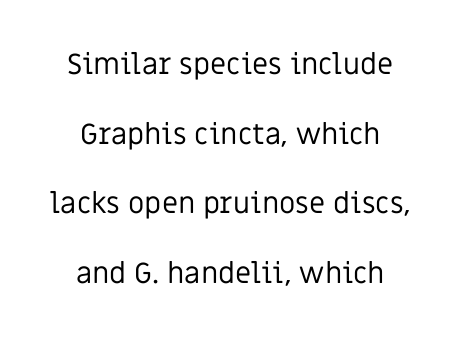
The image shows 29 px regular-weight sans-serif type, upright; set centered, loose line spacing (2.4x), normal letter spacing, not underlined; low stroke contrast and a large x-height.
